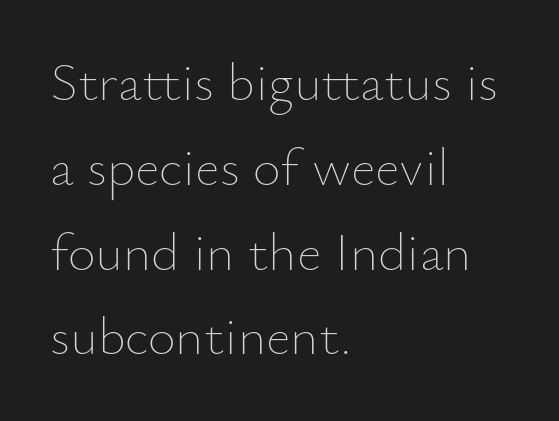
These lines are rendered in a variable-pitch font. Compared with a centered layout, this one pins lines to the left instead. These lines were composed using upright roman letters. Normally led — the rows are evenly, conventionally spaced. Each stroke keeps to a modest, everyday thickness or less.
